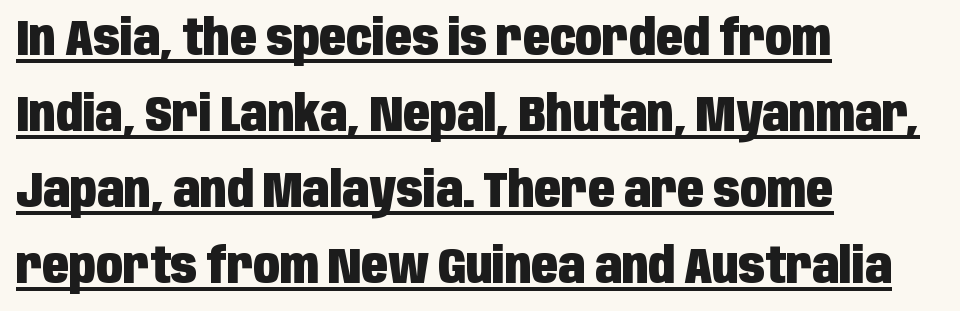
The image shows 49 px heavy, condensed sans-serif type, upright; set left-aligned, normal line spacing (1.55x), normal letter spacing, underlined; low stroke contrast and a large x-height.
